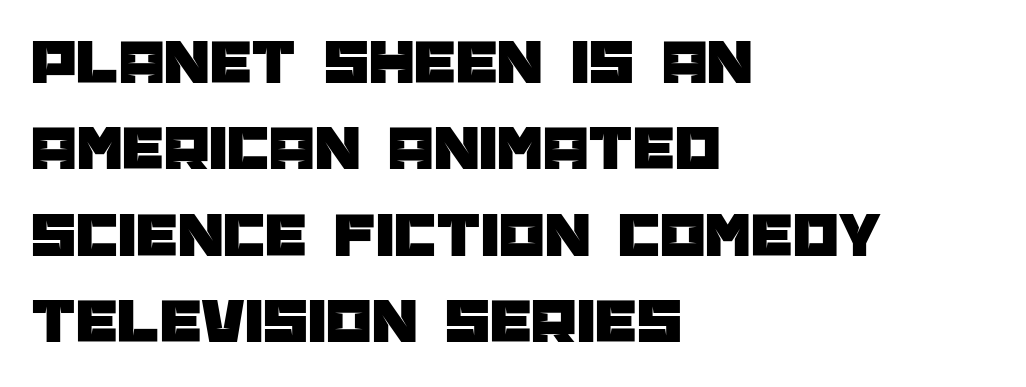
When letters stand straight like this, we call the style roman or upright. Each letter keeps its own natural width here, so spacing adapts to shape. One-word summary of the alignment: left. The line texture is even and compact thanks to regular tracking.
